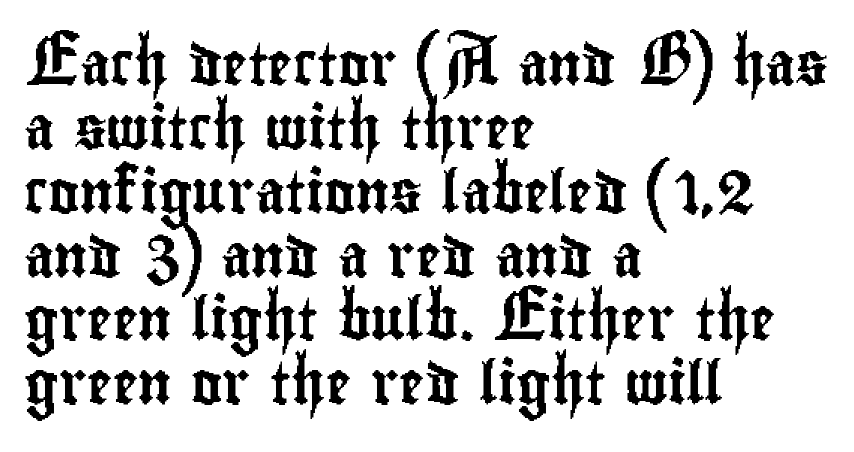
The image shows 42 px condensed sans-serif type, upright; set left-aligned, normal line spacing (1.52x), normal letter spacing, not underlined; low stroke contrast and a small x-height.
